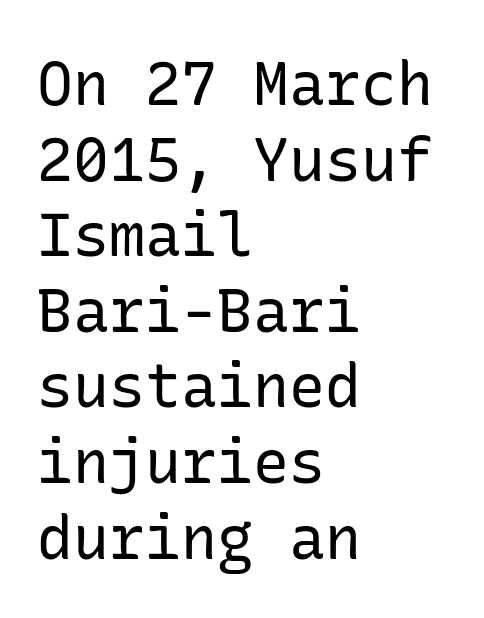
Weight: in the light-to-regular range. Is there much room between lines? A standard amount, neither cramped nor airy. Inter-character spacing is left at the font's built-in metrics. A typesetter would mark this as roman, not italic. The rag falls on the right side of this text block.
